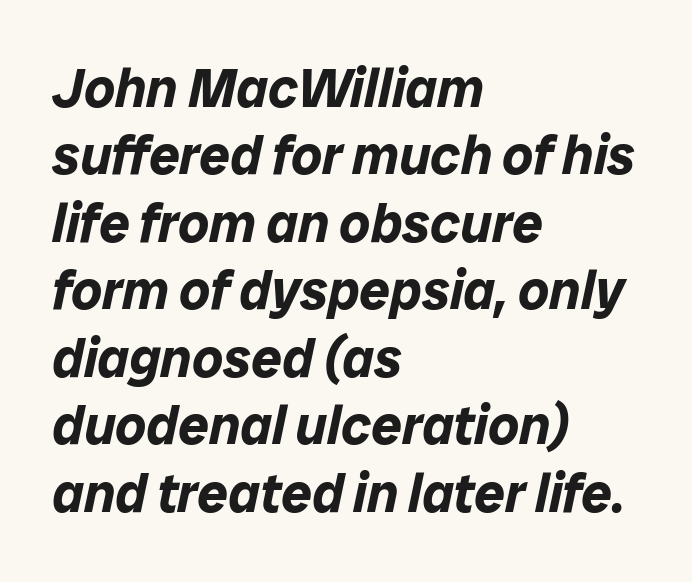
How heavy is the stroke? Heavy — this is a bold. Characters follow at the spacing the type designer built in. The rendering uses a moderate line-height, typical for paragraphs. The passage shown is typed in a proportional face where columns would drift.
